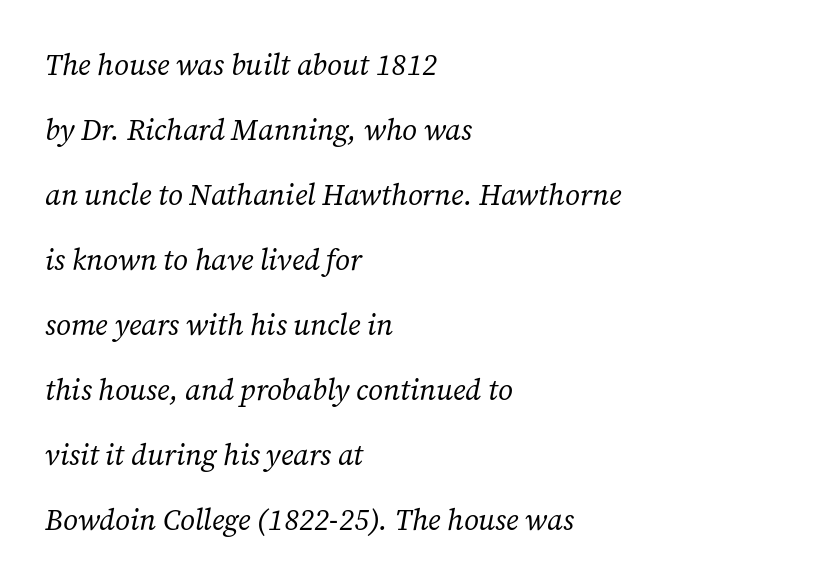
The cut favours lightness, reaching ordinary text weight at its darkest. No extra tracking has been applied to these lines. Examine the stroke ends and you'll spot serifs. A clean baseline with only descenders dipping below it. Quick note: interline space is abundant.
